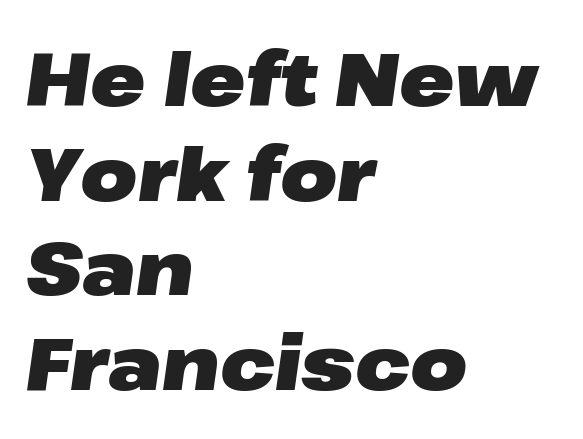
The image shows 74 px heavy, wide type, italic (leaning right); set left-aligned, normal line spacing (1.28x), normal letter spacing, not underlined; low stroke contrast and a medium x-height.
